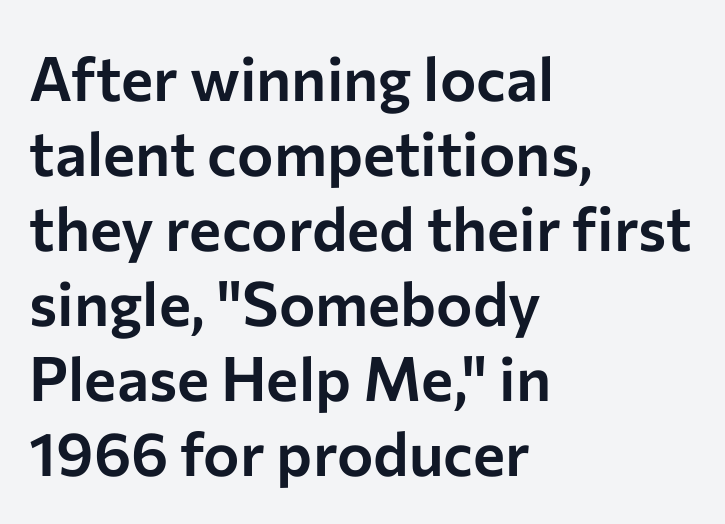
{"serif": "no", "italic": "no", "width": "normal", "stroke_contrast": "low", "x_height": "medium", "monospaced": "no", "underline": "no", "align": "left", "line_spacing_ratio": 1.23, "letter_spacing": "normal", "letter_spacing_em": 0.0, "glyph_px": 61}
